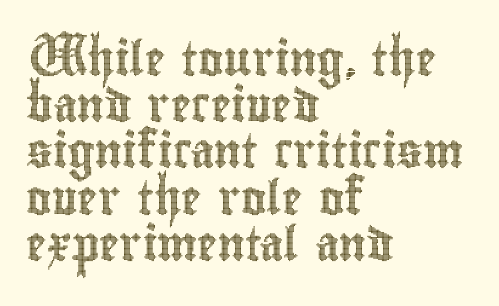
Q: Is the text italic (slanted)? A: No, it is upright.
Q: Is the text underlined? A: No.
Q: How is the paragraph aligned? A: Left-aligned.
Q: Is the spacing between letters normal or unusually wide? A: Normal.
Q: Is the spacing between lines tight, normal or loose? A: Normal.
Q: Width (condensed, normal, or wide)? A: Condensed.
Q: x-height? A: Small.
Q: Monospaced? A: No.
